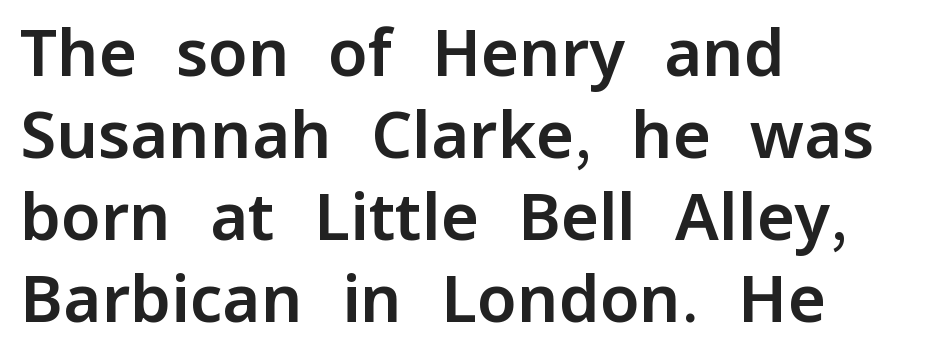
{"serif": "no", "italic": "no", "width": "normal", "stroke_contrast": "low", "x_height": "medium", "monospaced": "no", "underline": "no", "align": "left", "line_spacing": "normal", "line_spacing_ratio": 1.26, "letter_spacing": "normal", "letter_spacing_em": 0.0, "glyph_px": 65}
